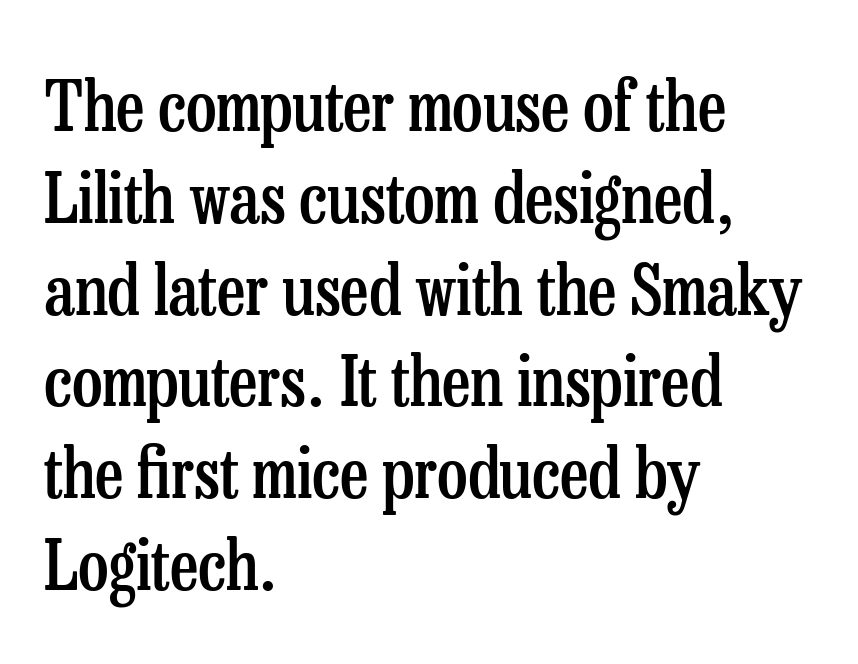
Q: Is the text bold? A: Semi-bold.
Q: Is the text italic (slanted)? A: No, it is upright.
Q: Is the typeface a serif or a sans-serif typeface? A: Serif.
Q: Is the text underlined? A: No.
Q: How is the paragraph aligned? A: Left-aligned.
Q: Is the spacing between letters normal or unusually wide? A: Normal.
Q: Is the spacing between lines tight, normal or loose? A: Normal.
Q: Width (condensed, normal, or wide)? A: Condensed.
Q: Stroke contrast? A: Low.
Q: x-height? A: Medium.
Q: Monospaced? A: No.
